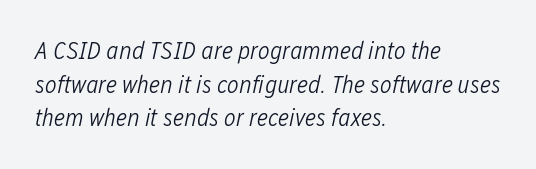
Q: Is the text bold? A: No.
Q: Is the text italic (slanted)? A: Yes, it leans right by about 12 degrees.
Q: Is the text underlined? A: No.
Q: How is the paragraph aligned? A: Left-aligned.
Q: Is the spacing between letters normal or unusually wide? A: Normal.
Q: Is the spacing between lines tight, normal or loose? A: Normal.
